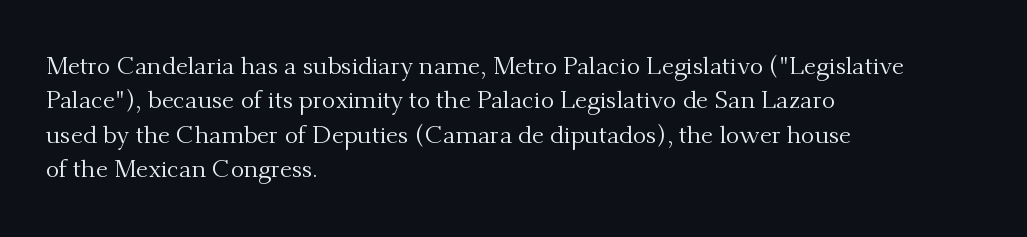
Spacing between characters is what you'd get straight out of the box. The passage shown is not underscored anywhere. The lines in this sample share a left origin and differ only in where they stop. The lines sit at an ordinary, default distance from one another. Is the type heavy? It reads as light-to-regular instead.
